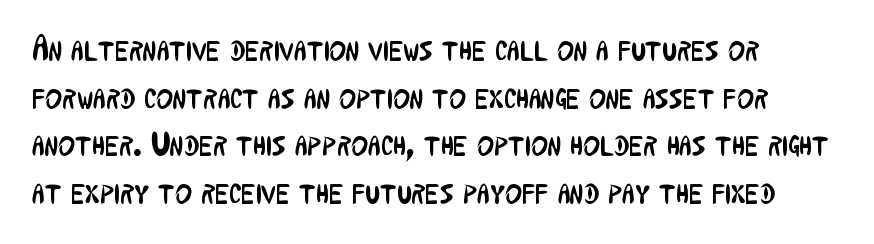
The image shows 36 px regular-weight, condensed sans-serif type, upright; set left-aligned, normal line spacing (1.32x), normal letter spacing, not underlined; low stroke contrast and a medium x-height.
